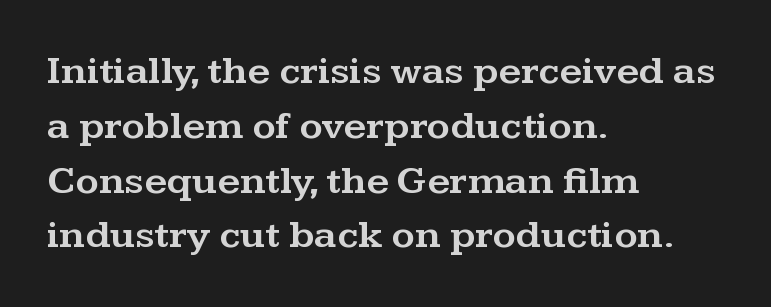
The image shows 40 px wide serif type, upright; set left-aligned, normal line spacing (1.37x), normal letter spacing, not underlined; medium stroke contrast and a medium x-height.
